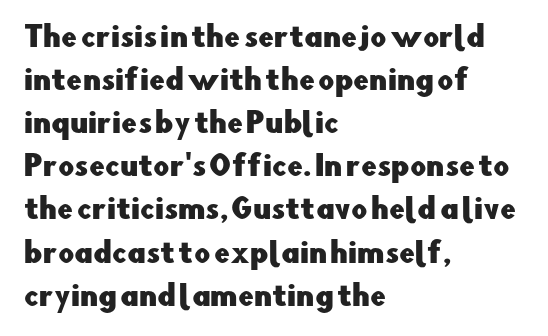
The image shows 28 px sans-serif type, upright; set left-aligned, normal line spacing (1.54x), normal letter spacing, not underlined; low stroke contrast and a small x-height.
